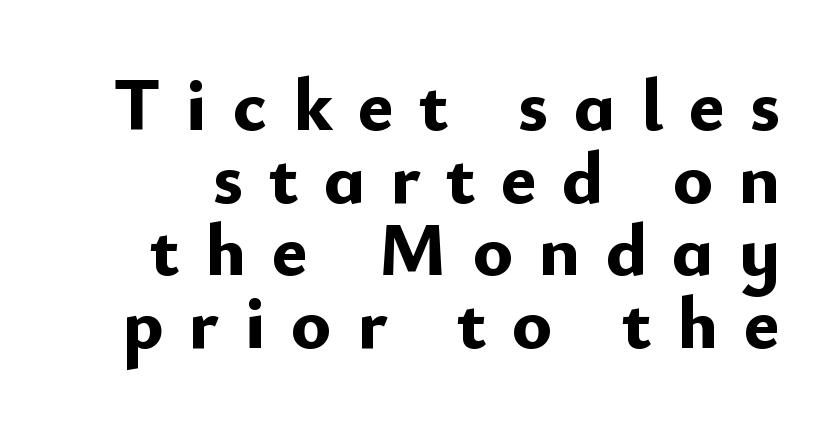
{"serif": "no", "italic": "no", "bold": "yes", "weight": "bold", "width": "normal", "stroke_contrast": "low", "x_height": "small", "monospaced": "no", "underline": "no", "line_spacing": "tight", "line_spacing_ratio": 0.97, "letter_spacing": "wide", "letter_spacing_em": 0.34, "glyph_px": 75}
